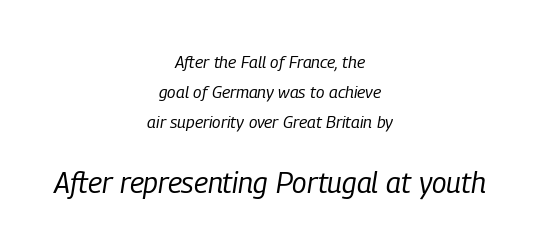
{"italic": "yes", "lean": "right", "slant_degrees": 9, "bold": "no", "weight": "regular", "width": "condensed", "stroke_contrast": "low", "x_height": "medium", "monospaced": "no", "underline": "no", "align": "center", "line_spacing_ratio": 1.77, "letter_spacing": "normal", "letter_spacing_em": 0.0, "larger_block": "second", "size_ratio": 1.71, "glyph_px": 29}
